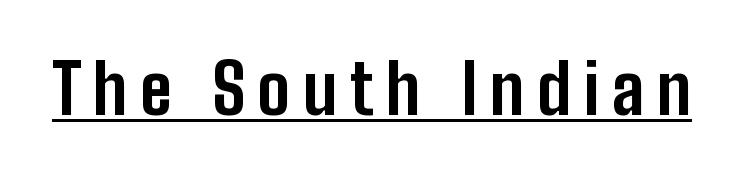
Q: Is the text bold? A: Yes.
Q: Is the text italic (slanted)? A: No, it is upright.
Q: Is the typeface a serif or a sans-serif typeface? A: Sans-serif.
Q: Is the text underlined? A: Yes.
Q: Width (condensed, normal, or wide)? A: Condensed.
Q: Stroke contrast? A: Low.
Q: x-height? A: Medium.
Q: Monospaced? A: No.
